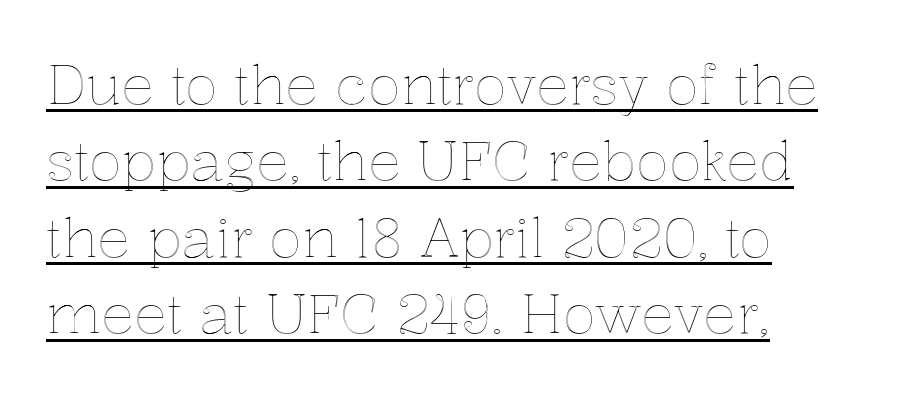
{"italic": "no", "width": "normal", "x_height": "medium", "monospaced": "no", "underline": "yes", "align": "left", "line_spacing": "normal", "line_spacing_ratio": 1.39, "letter_spacing": "normal", "letter_spacing_em": 0.0, "glyph_px": 55}
